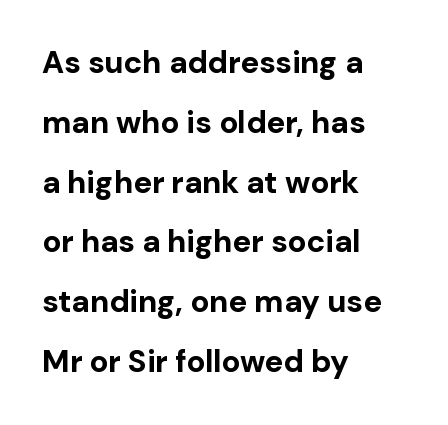
The text was rendered using a sans face with plain stroke endings. A dark, heavy texture on the line: the type is bold. Does the leading feel generous? Absolutely, it's lavish. Plain, unruled lines of type. Think of a printed novel: that variable character pitch is what you see here. Does the lettering tilt? It doesn't — this is upright.
